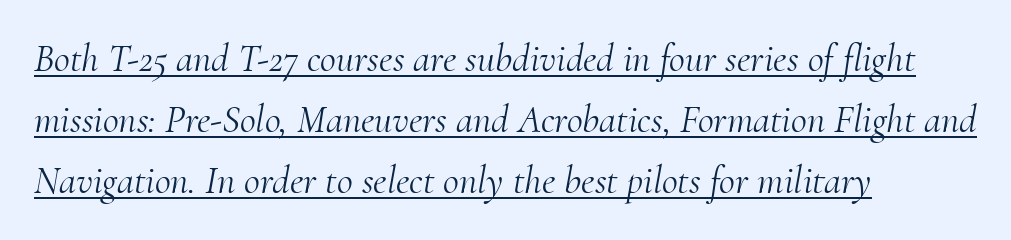
The image shows 39 px light serif type, italic (leaning right); set left-aligned, normal line spacing (1.57x), normal letter spacing, underlined; medium stroke contrast and a small x-height.
